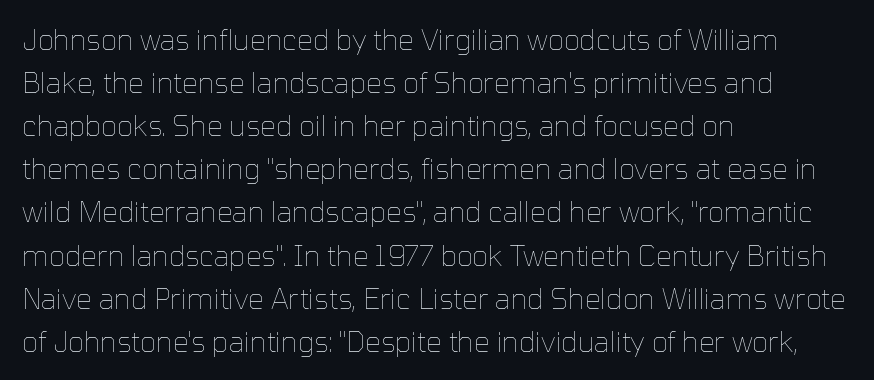
The typesetter chose a ragged-right arrangement here. The face used here is proportionally spaced, like ordinary book or web type. Posture: vertical. Stroke thickness stays within the range of a standard reading face or lighter. Rule under the text: the space is simply empty.
